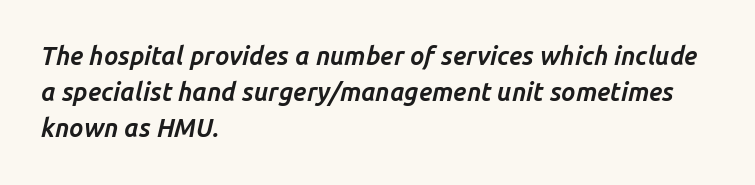
Each new line begins a customary step beneath the previous one. Emphasis by weight is at full strength: bold. All the whitespace from short lines collects on the right. The glyphs look as if they've been sheared to an angle.
